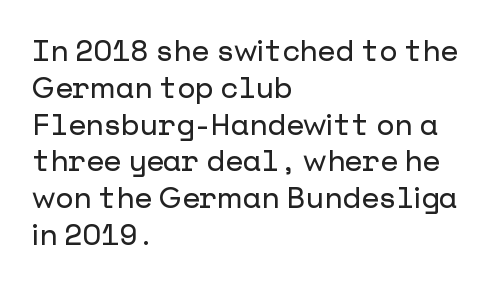
The image shows 29 px sans-serif type, upright; set left-aligned, normal line spacing (1.27x), normal letter spacing, not underlined; low stroke contrast and a medium x-height.
